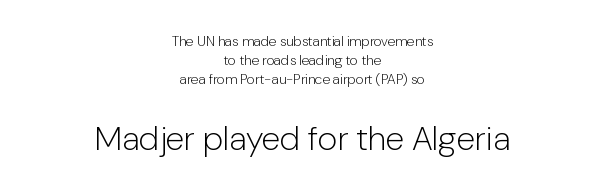
Q: Is the text bold? A: No.
Q: Is the text italic (slanted)? A: No, it is upright.
Q: Is the typeface a serif or a sans-serif typeface? A: Sans-serif.
Q: Is the text underlined? A: No.
Q: How is the paragraph aligned? A: Centered.
Q: Is the spacing between letters normal or unusually wide? A: Normal.
Q: Is the spacing between lines tight, normal or loose? A: Normal.
Q: Which block of text is set in a larger size, the first (top) or the second (bottom)? A: The second (bottom) one.
Q: Width (condensed, normal, or wide)? A: Normal.
Q: Stroke contrast? A: Low.
Q: x-height? A: Medium.
Q: Monospaced? A: No.
